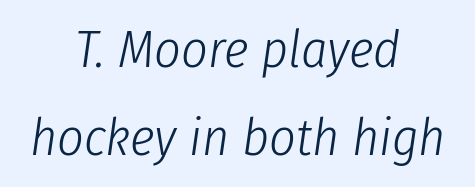
{"italic": "yes", "lean": "right", "slant_degrees": 8, "bold": "no", "weight": "light", "width": "condensed", "stroke_contrast": "low", "x_height": "medium", "monospaced": "no", "underline": "no", "align": "center", "line_spacing": "normal", "line_spacing_ratio": 1.69, "letter_spacing": "normal", "letter_spacing_em": 0.0, "glyph_px": 52}
